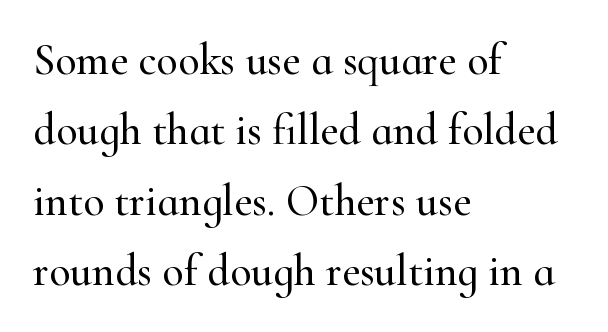
Tall strokes in this sample are plumb rather than angled. The rag falls on the right side of this text block. This rendering employs a face with finishing strokes, i.e., a serif. The foot of each line stays bare and open. Does the leading feel generous? No, just average.
